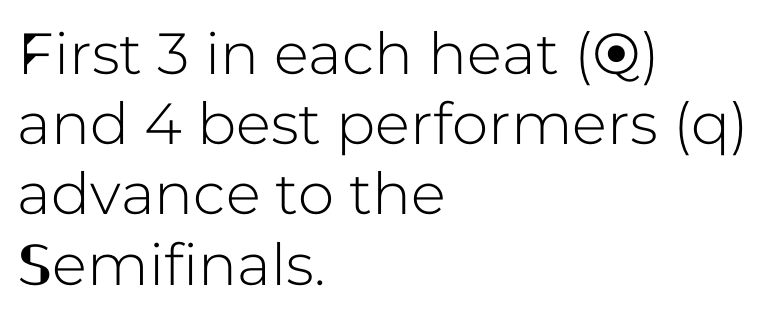
{"serif": "no", "italic": "no", "width": "normal", "stroke_contrast": "low", "x_height": "medium", "monospaced": "no", "underline": "no", "align": "left", "line_spacing_ratio": 1.21, "letter_spacing": "normal", "letter_spacing_em": 0.0, "glyph_px": 58}
